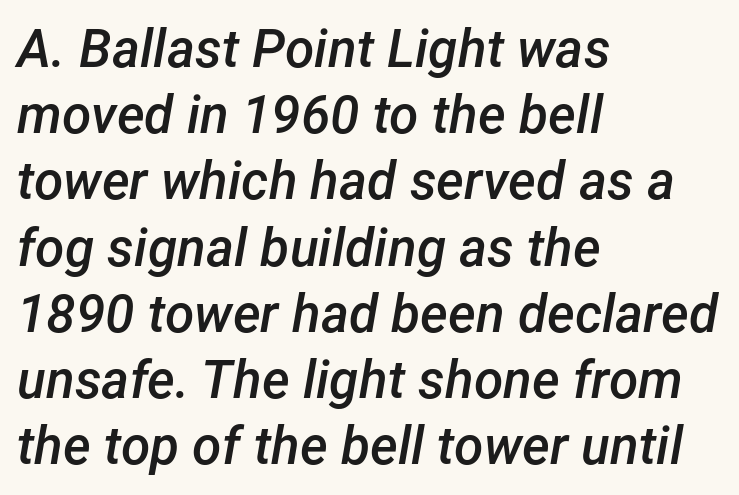
Q: Is the text bold? A: Semi-bold.
Q: Is the text italic (slanted)? A: Yes, it leans right by about 12 degrees.
Q: Is the text underlined? A: No.
Q: How is the paragraph aligned? A: Left-aligned.
Q: Is the spacing between letters normal or unusually wide? A: Normal.
Q: Is the spacing between lines tight, normal or loose? A: Normal.
Q: Width (condensed, normal, or wide)? A: Normal.
Q: Stroke contrast? A: Low.
Q: x-height? A: Medium.
Q: Monospaced? A: No.
